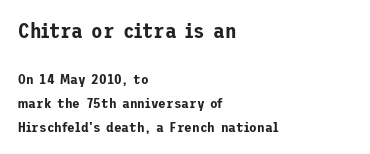
Q: Is the text italic (slanted)? A: No, it is upright.
Q: Is the text underlined? A: No.
Q: How is the paragraph aligned? A: Left-aligned.
Q: Is the spacing between letters normal or unusually wide? A: Normal.
Q: Which block of text is set in a larger size, the first (top) or the second (bottom)? A: The first (top) one.
